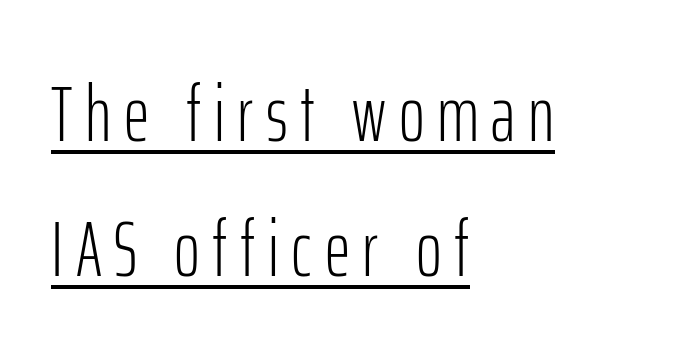
{"serif": "no", "italic": "no", "bold": "no", "weight": "light", "width": "condensed", "stroke_contrast": "low", "x_height": "medium", "monospaced": "no", "underline": "yes", "align": "left", "line_spacing_ratio": 1.71, "glyph_px": 79}
